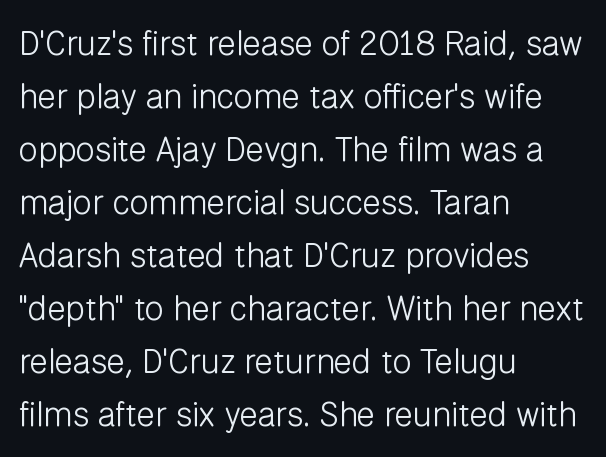
The image shows 34 px light sans-serif type, upright; set left-aligned, normal line spacing (1.56x), normal letter spacing, not underlined; low stroke contrast and a medium x-height.
